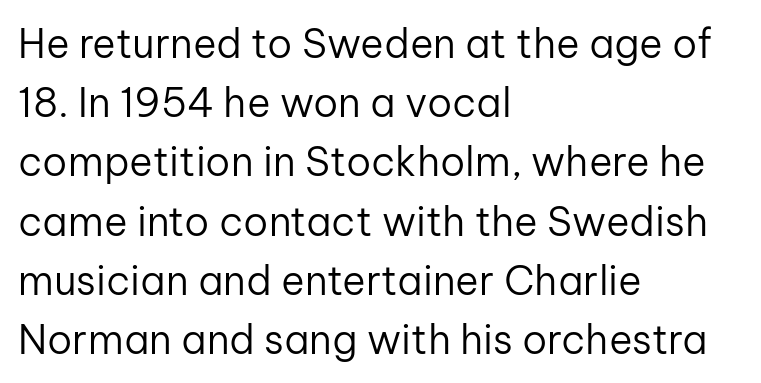
The image shows 40 px regular-weight sans-serif type, upright; set left-aligned, normal line spacing (1.48x), normal letter spacing, not underlined; low stroke contrast and a medium x-height.
